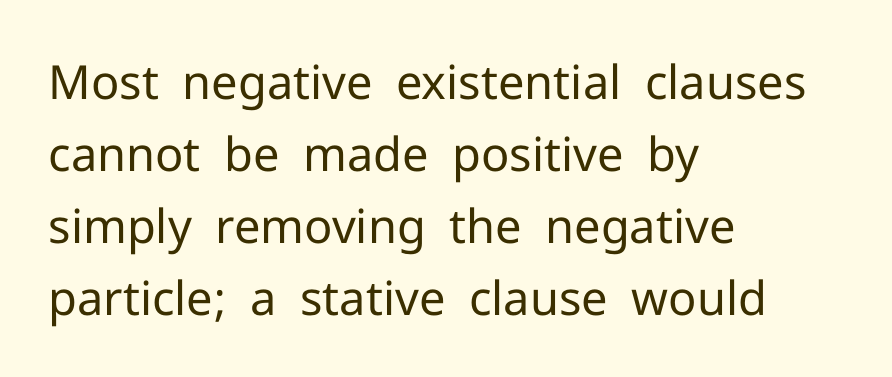
Q: Is the text bold? A: No.
Q: Is the text italic (slanted)? A: No, it is upright.
Q: Is the typeface a serif or a sans-serif typeface? A: Sans-serif.
Q: Is the text underlined? A: No.
Q: How is the paragraph aligned? A: Left-aligned.
Q: Is the spacing between letters normal or unusually wide? A: Normal.
Q: Is the spacing between lines tight, normal or loose? A: Normal.
Q: Width (condensed, normal, or wide)? A: Normal.
Q: Stroke contrast? A: Low.
Q: x-height? A: Medium.
Q: Monospaced? A: No.
